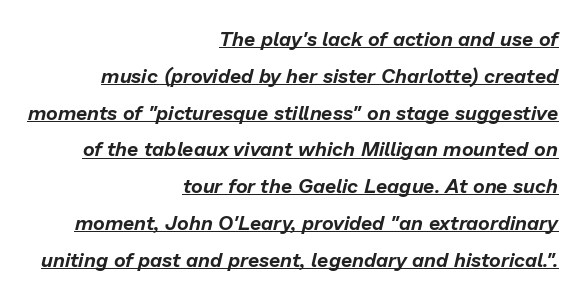
The face used here is rendered with its standard letterfit. These lines stack with their right ends in a neat column. Style check: oblique. Quick note: underline on.
